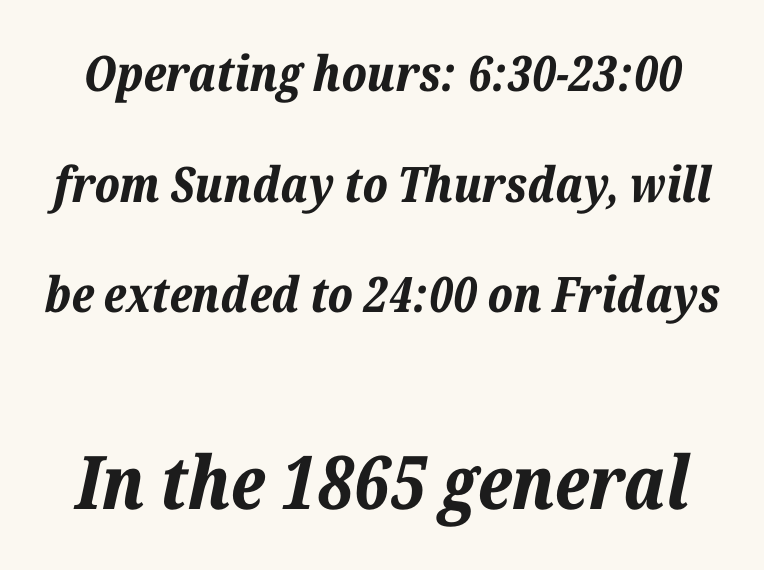
Loosely led — the rows are spread out. The letters in the lower block stand taller than those in the block above. Do the characters align in a grid? No, the font is proportional. This sample uses an oblique cut, with every glyph tilted off the vertical. The font is running at its bold setting.
